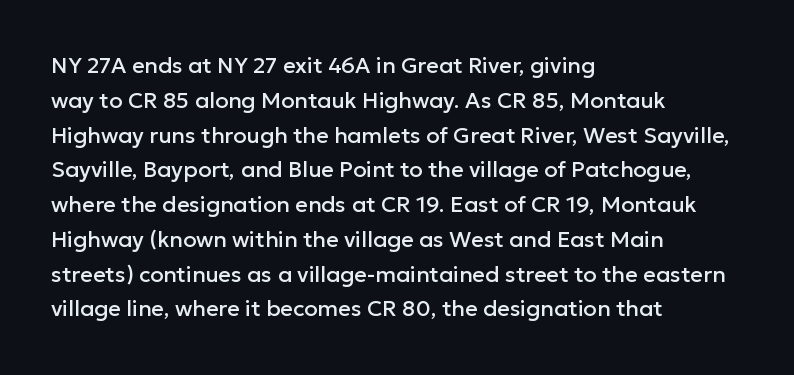
The letters stand straight up with perfectly vertical stems. The strip under each line holds only bare page. Each new line begins a customary step beneath the previous one. Inter-character spacing is left at the font's built-in metrics. The paragraph shown leans on its left margin.
